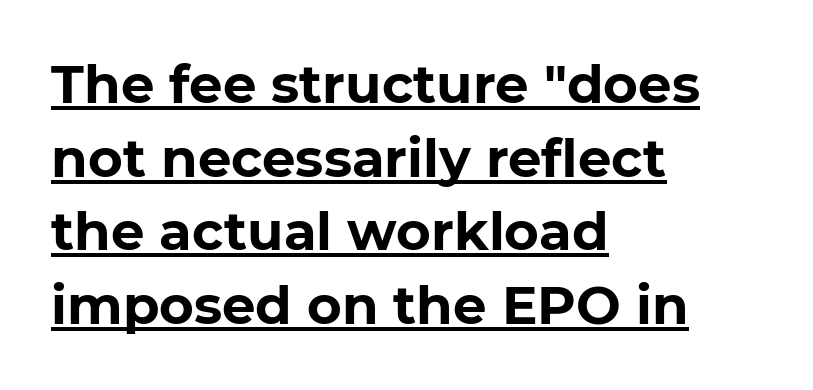
The image shows 53 px bold sans-serif type; set left-aligned, normal line spacing (1.39x), normal letter spacing, underlined; low stroke contrast and a medium x-height.
